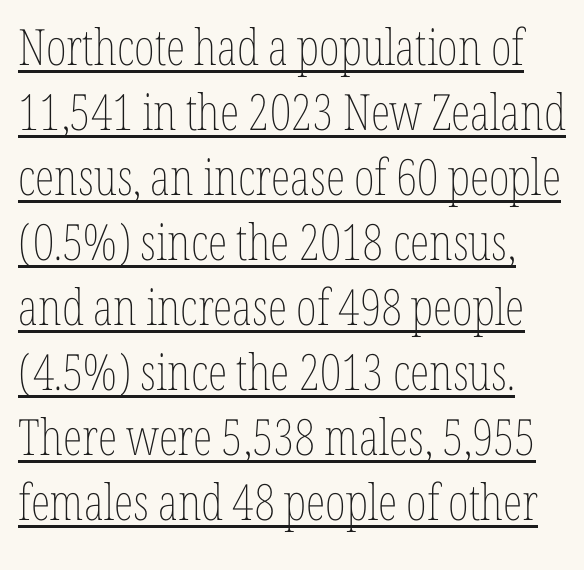
The image shows 50 px thin, condensed type, upright; set normal line spacing (1.3x), normal letter spacing, underlined; low stroke contrast and a medium x-height.
